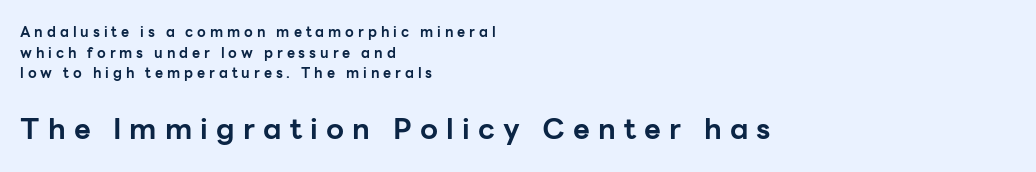
The image shows 29 px bold sans-serif type, upright; set left-aligned, normal line spacing (1.47x), unusually wide letter spacing (+0.28 em), not underlined; the second (bottom) block is 2.07x larger; low stroke contrast and a medium x-height.
